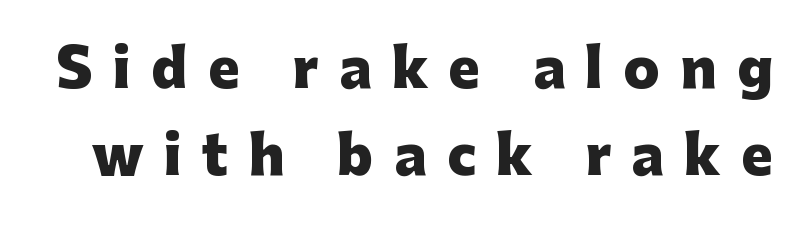
The image shows 53 px heavy sans-serif type, upright; set normal line spacing (1.65x), unusually wide letter spacing (+0.39 em), not underlined; low stroke contrast and a medium x-height.
